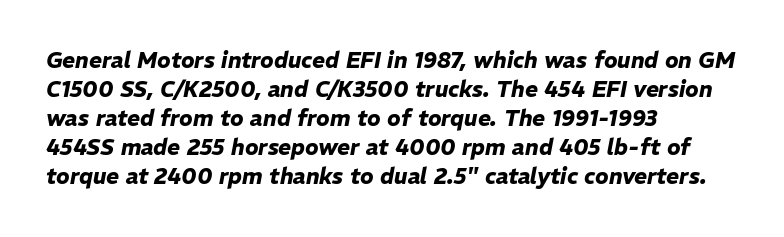
These lines were composed using italics. This sample keeps an unexceptional amount of space between lines. You could call the tracking neutral — neither tight nor loose. Emphasis by weight is at full strength: bold. All the whitespace from short lines collects on the right. Lines of text with bare space underneath.
